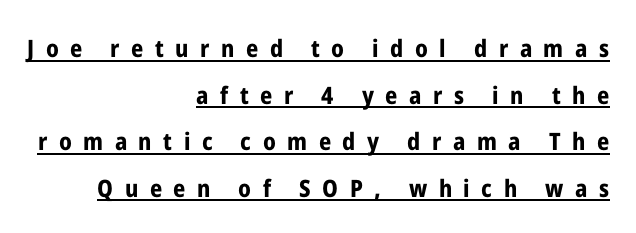
The image shows 24 px bold type, upright; set right-aligned, loose line spacing (1.94x), unusually wide letter spacing (+0.48 em), underlined.
